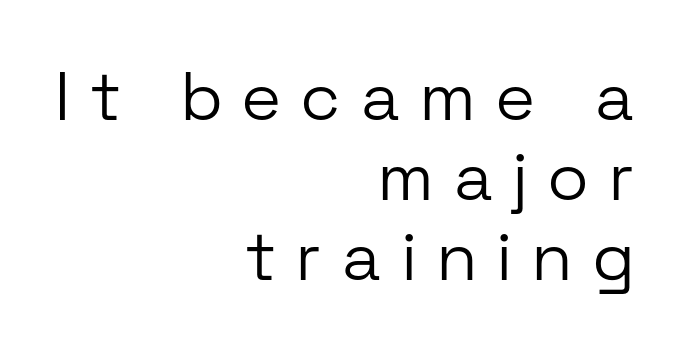
{"serif": "no", "italic": "no", "bold": "no", "weight": "light", "width": "normal", "stroke_contrast": "low", "x_height": "medium", "monospaced": "no", "underline": "no", "align": "right", "line_spacing_ratio": 1.18, "letter_spacing": "wide", "letter_spacing_em": 0.33, "glyph_px": 68}
